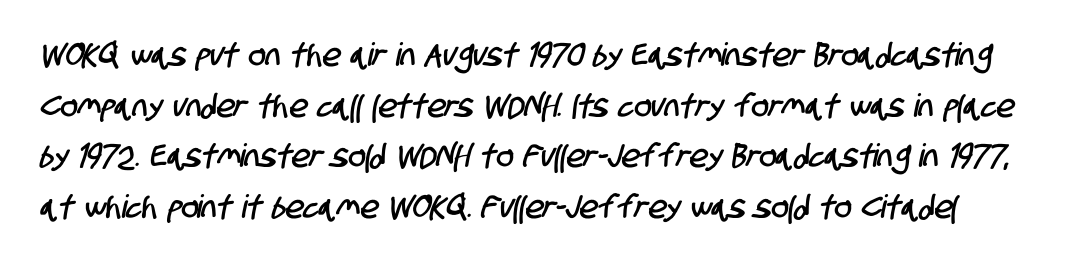
Q: Is the typeface a serif or a sans-serif typeface? A: Sans-serif.
Q: Is the text underlined? A: No.
Q: Is the spacing between letters normal or unusually wide? A: Normal.
Q: Is the spacing between lines tight, normal or loose? A: Normal.
Q: Width (condensed, normal, or wide)? A: Condensed.
Q: Stroke contrast? A: Low.
Q: x-height? A: Large.
Q: Monospaced? A: No.
